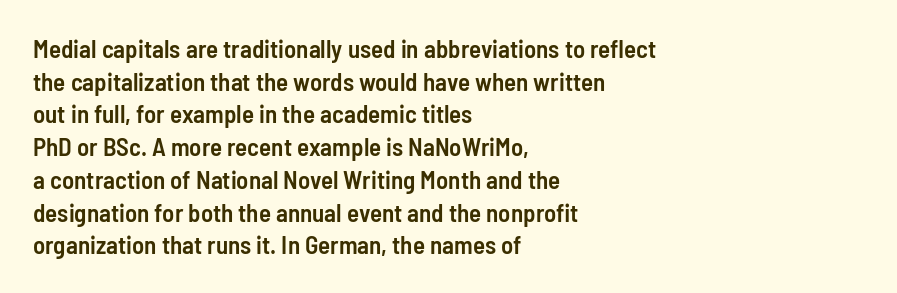
{"italic": "no", "bold": "semi", "underline": "no", "align": "left", "line_spacing": "normal", "line_spacing_ratio": 1.31, "letter_spacing": "normal", "letter_spacing_em": 0.0, "glyph_px": 25}
